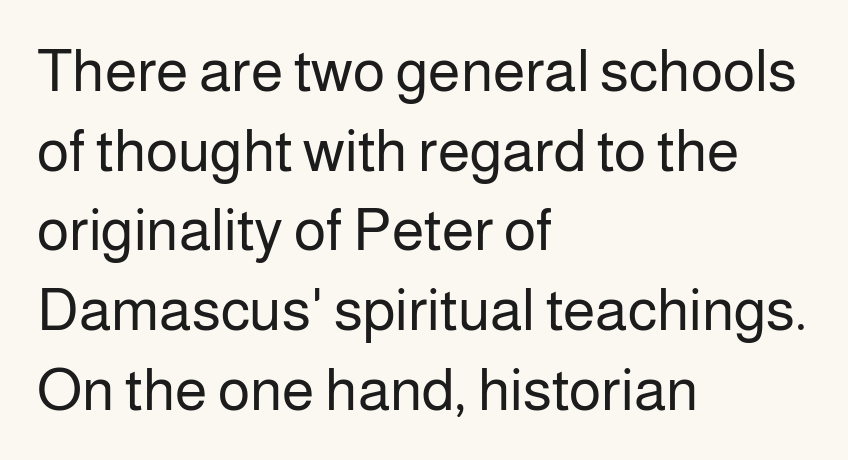
The image shows 59 px regular-weight sans-serif type, upright; set left-aligned, normal line spacing (1.35x), normal letter spacing, not underlined; low stroke contrast and a medium x-height.
